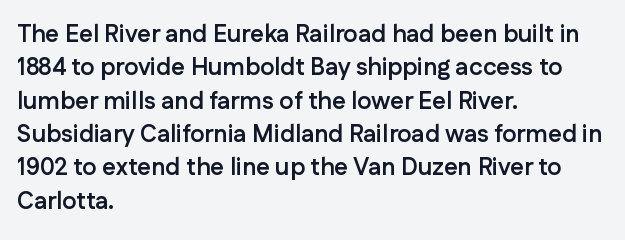
You can tell it's not italic because the verticals are truly vertical. Descender tails drop into unmarked territory. Baseline-to-baseline distance is the conventional proportion of letter height. Nobody touched the tracking dial on this one. Thick stems and heavy bowls — unmistakably bold. One-word summary of the alignment: left.
